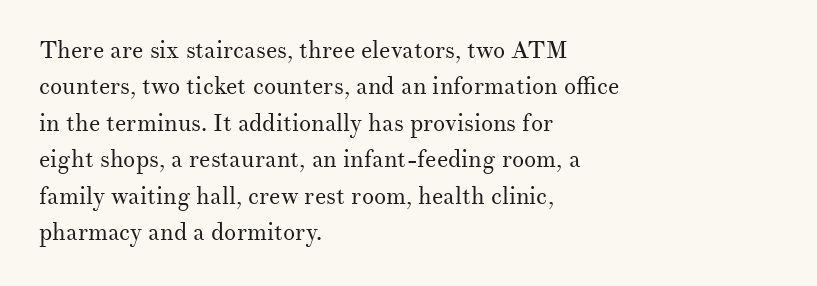
{"italic": "no", "bold": "no", "underline": "no", "align": "left", "line_spacing": "normal", "line_spacing_ratio": 1.52, "letter_spacing": "normal", "letter_spacing_em": 0.0, "glyph_px": 24}
